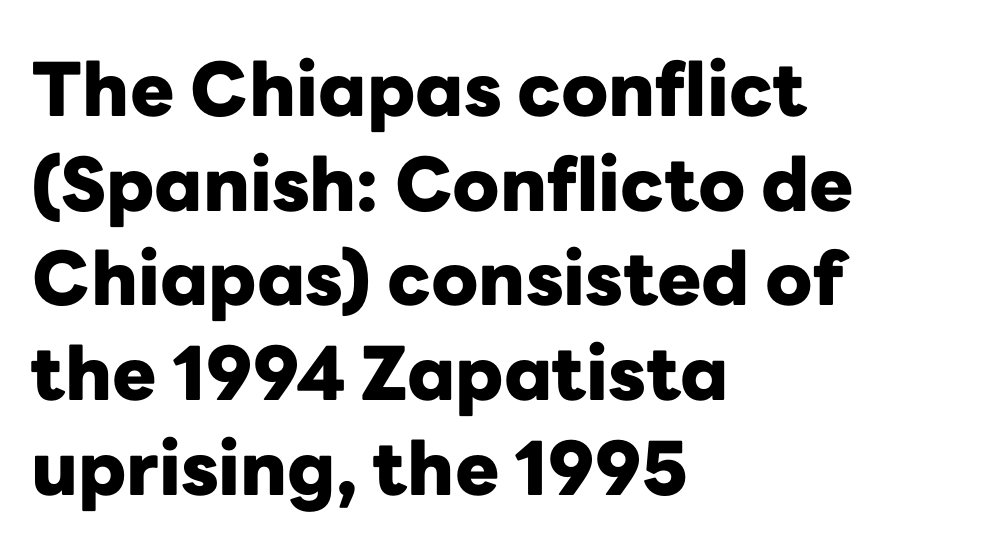
Q: Is the text bold? A: Yes.
Q: Is the text italic (slanted)? A: No, it is upright.
Q: Is the typeface a serif or a sans-serif typeface? A: Sans-serif.
Q: Is the text underlined? A: No.
Q: How is the paragraph aligned? A: Left-aligned.
Q: Is the spacing between letters normal or unusually wide? A: Normal.
Q: Is the spacing between lines tight, normal or loose? A: Normal.
Q: Width (condensed, normal, or wide)? A: Normal.
Q: Stroke contrast? A: Low.
Q: x-height? A: Medium.
Q: Monospaced? A: No.
